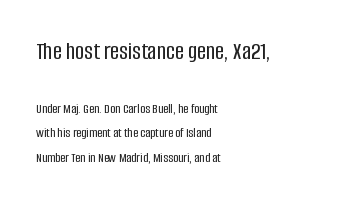
{"italic": "no", "underline": "no", "align": "left", "line_spacing_ratio": 1.75, "letter_spacing": "normal", "letter_spacing_em": 0.0, "larger_block": "first", "size_ratio": 1.79, "glyph_px": 25}
